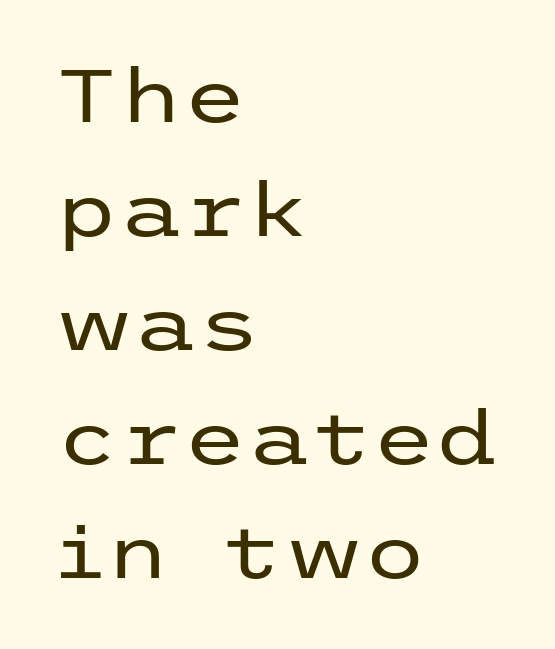
The image shows 73 px regular-weight, wide sans-serif type, upright; set left-aligned, normal line spacing (1.56x), normal letter spacing, not underlined; low stroke contrast and a medium x-height.
